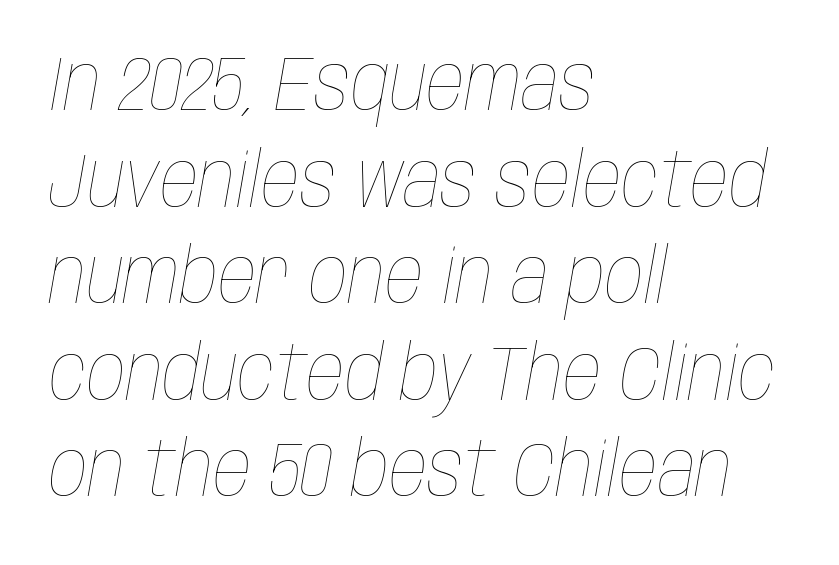
Clear beneath every line of the passage. Proportional: the letters do not fall into vertical columns. The lettering tilts uniformly, giving the passage an italic look. The line texture is even and compact thanks to regular tracking. Unbolded letterforms with no extra heft. These lines sit exactly where default settings would place them.
